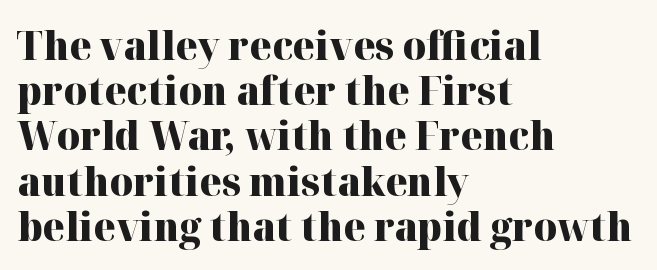
The image shows 40 px heavy serif type, upright; set left-aligned, tight line spacing (1.13x), normal letter spacing, not underlined; high stroke contrast and a medium x-height.
